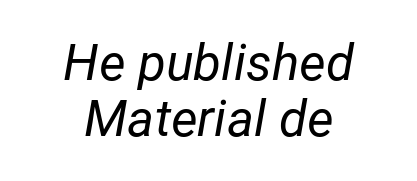
The image shows 51 px regular-weight type, italic (leaning right); set centered, tight line spacing (1.09x), normal letter spacing, not underlined; low stroke contrast and a medium x-height.
